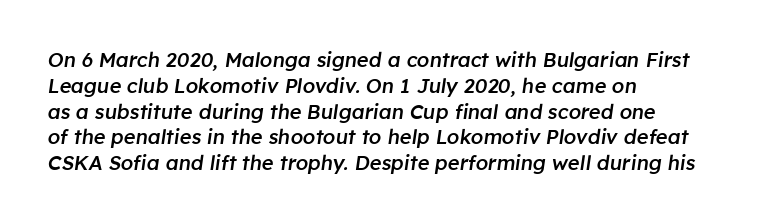
The image shows 20 px text type, italic (leaning right); set left-aligned, normal line spacing (1.29x), normal letter spacing, not underlined.
